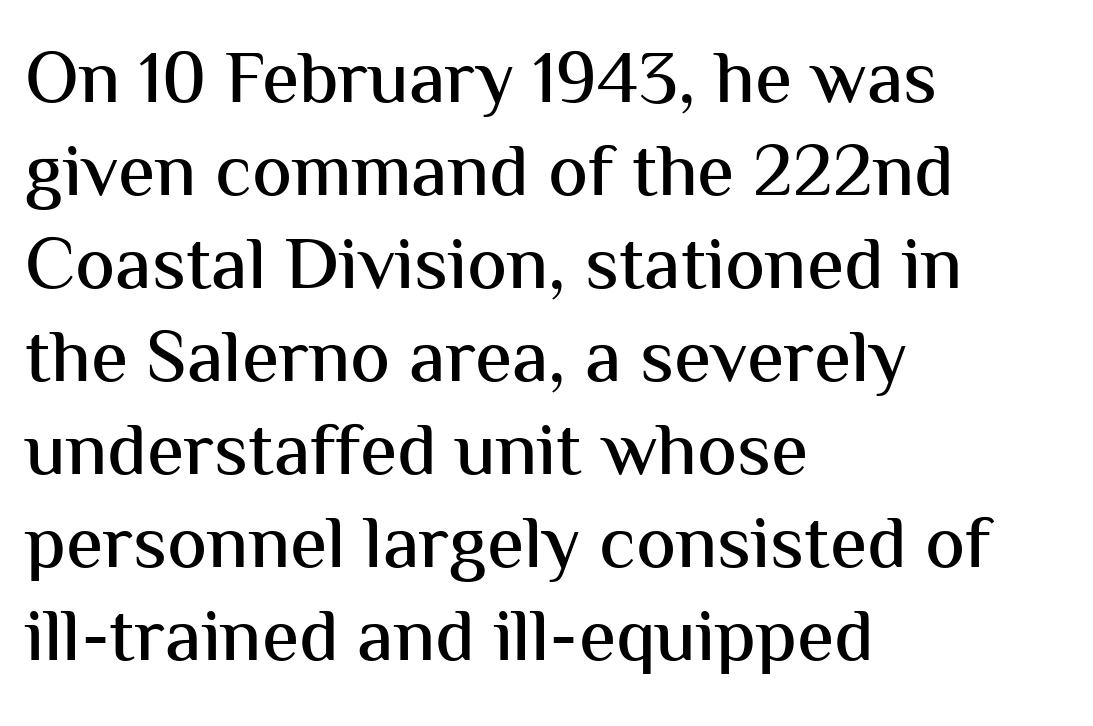
Inter-character spacing is left at the font's built-in metrics. Think of a printed novel: that variable character pitch is what you see here. Look at the bottom of the vertical strokes: they stop flat, with no serifs. The specimen reads as upright at a glance. Descender tails drop into unmarked territory. The rendering anchors every line to the left-hand side.
